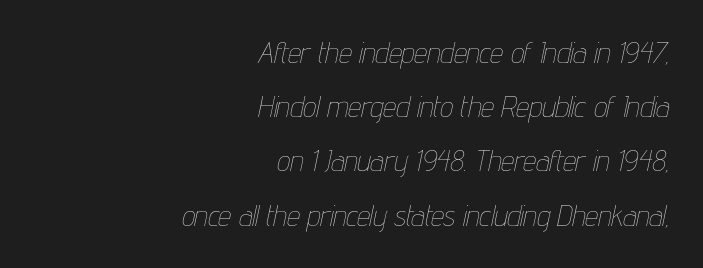
Q: Is the text bold? A: No.
Q: Is the text italic (slanted)? A: Yes, it leans right by about 12 degrees.
Q: Is the text underlined? A: No.
Q: How is the paragraph aligned? A: Right-aligned.
Q: Is the spacing between letters normal or unusually wide? A: Normal.
Q: Width (condensed, normal, or wide)? A: Condensed.
Q: Stroke contrast? A: Low.
Q: x-height? A: Medium.
Q: Monospaced? A: No.
